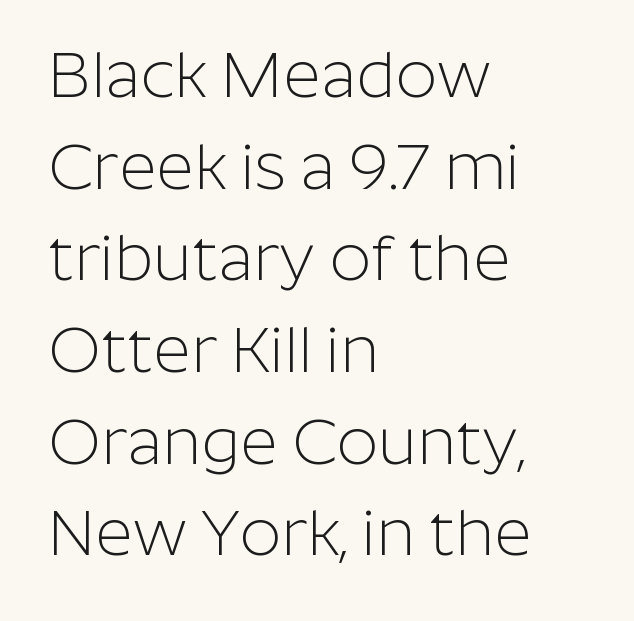
The image shows 65 px light sans-serif type, upright; set left-aligned, normal line spacing (1.41x), normal letter spacing, not underlined; low stroke contrast and a medium x-height.
